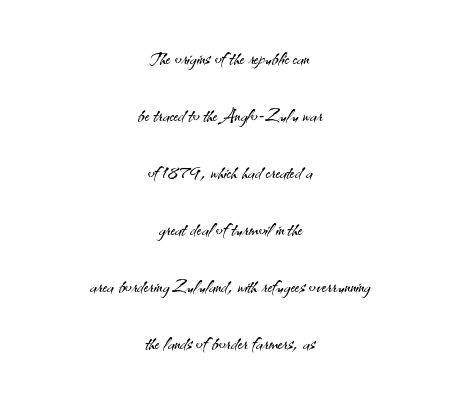
Q: Is the text bold? A: No.
Q: Is the text italic (slanted)? A: Yes.
Q: Is the text underlined? A: No.
Q: How is the paragraph aligned? A: Centered.
Q: Is the spacing between letters normal or unusually wide? A: Normal.
Q: Is the spacing between lines tight, normal or loose? A: Loose.
